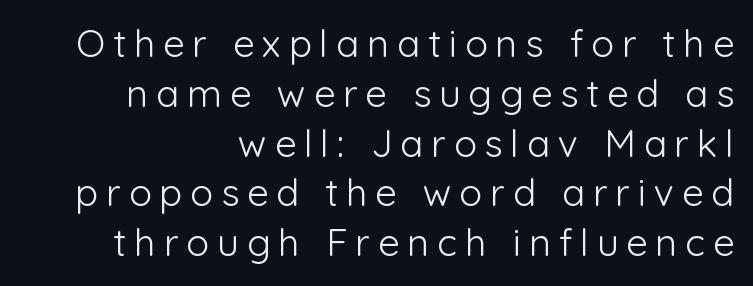
The image shows 38 px light sans-serif type, upright; set right-aligned, normal line spacing (1.31x), unusually wide letter spacing (+0.21 em), not underlined; low stroke contrast and a medium x-height.
